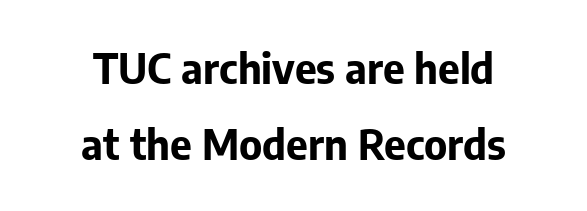
The image shows 42 px bold sans-serif type, upright; set centered, line spacing 1.82x, normal letter spacing, not underlined; low stroke contrast and a medium x-height.
